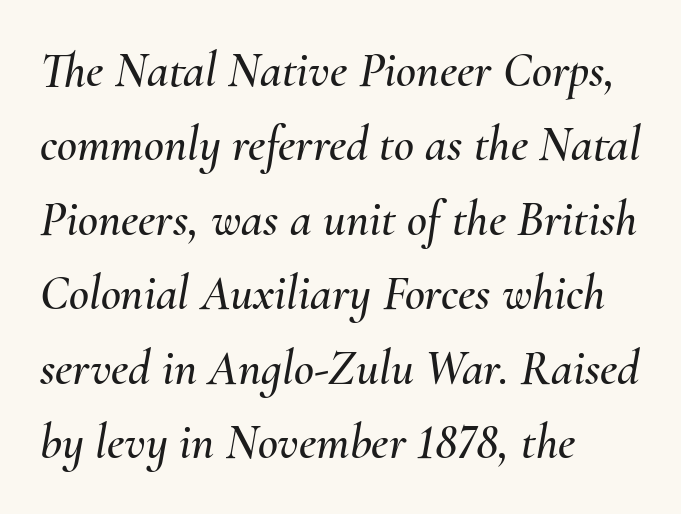
The image shows 49 px text type, italic (leaning right); set left-aligned, normal line spacing (1.52x), normal letter spacing, not underlined; medium stroke contrast and a small x-height.
